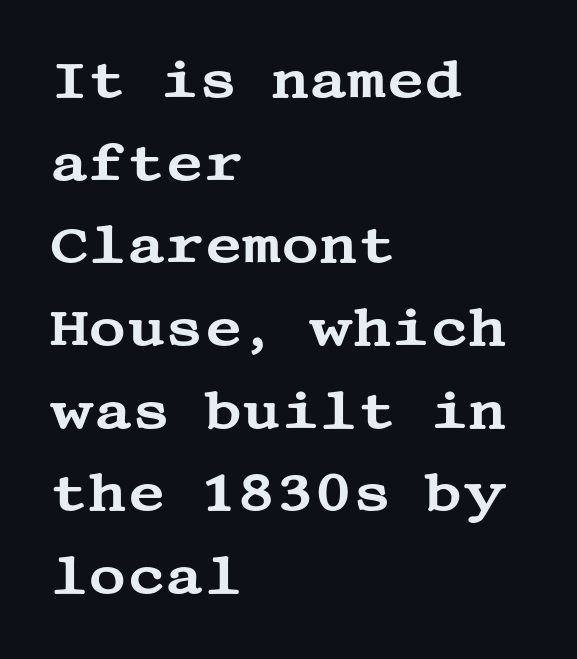
Q: Is the text italic (slanted)? A: No, it is upright.
Q: Is the typeface a serif or a sans-serif typeface? A: Serif.
Q: Is the text underlined? A: No.
Q: How is the paragraph aligned? A: Left-aligned.
Q: Is the spacing between letters normal or unusually wide? A: Normal.
Q: Is the spacing between lines tight, normal or loose? A: Normal.
Q: Width (condensed, normal, or wide)? A: Wide.
Q: Stroke contrast? A: Medium.
Q: x-height? A: Large.
